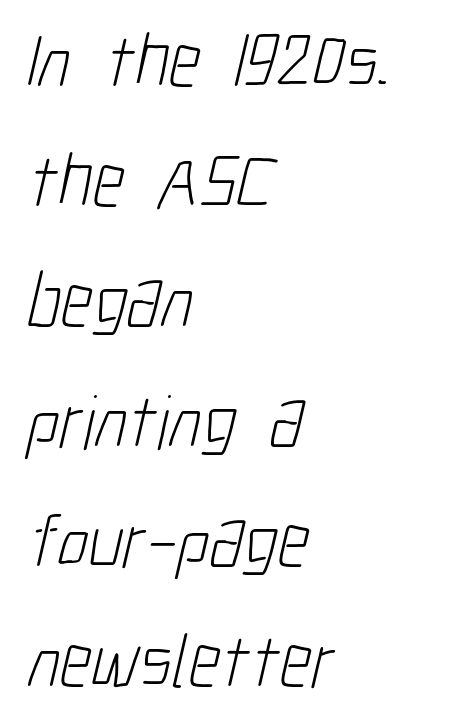
{"serif": "no", "bold": "no", "weight": "light", "width": "condensed", "stroke_contrast": "low", "x_height": "medium", "monospaced": "no", "underline": "no", "align": "left", "line_spacing": "normal", "line_spacing_ratio": 1.58, "letter_spacing": "normal", "letter_spacing_em": 0.0, "glyph_px": 76}
